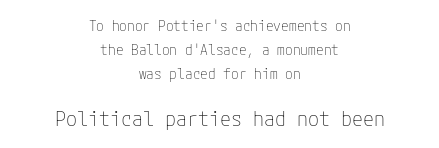
Q: Is the text bold? A: No.
Q: Is the text italic (slanted)? A: No, it is upright.
Q: Is the text underlined? A: No.
Q: How is the paragraph aligned? A: Centered.
Q: Is the spacing between letters normal or unusually wide? A: Normal.
Q: Which block of text is set in a larger size, the first (top) or the second (bottom)? A: The second (bottom) one.
